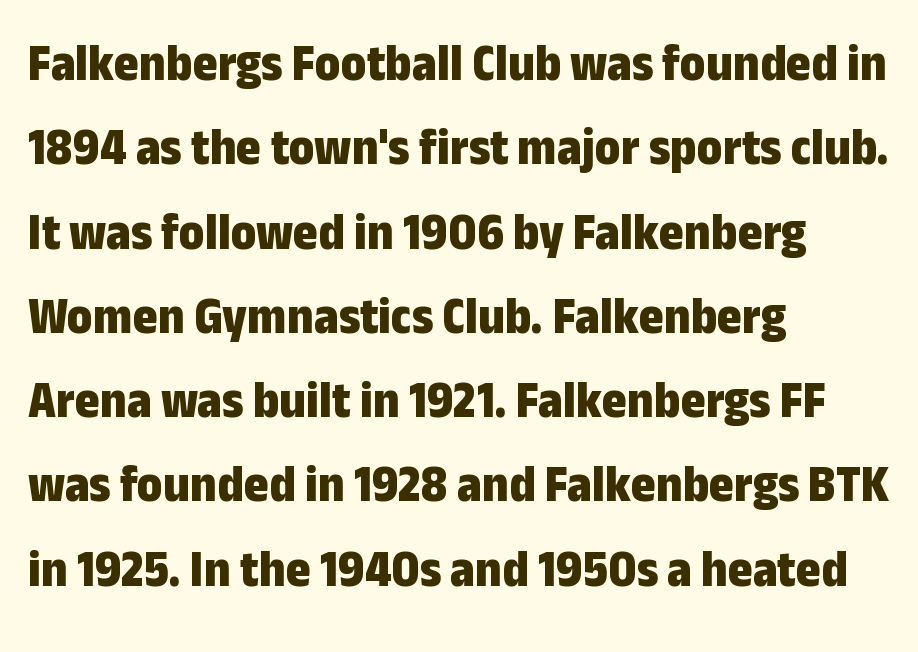
The image shows 53 px bold, condensed sans-serif type, upright; set left-aligned, normal line spacing (1.59x), normal letter spacing, not underlined; low stroke contrast and a medium x-height.
